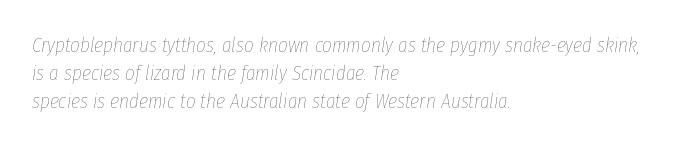
No word sits above an underline. Typeset ragged right — the left edge is the straight one. Nothing unusual about the tracking: characters are spaced as the font intends. Weight: in the light-to-regular range.
